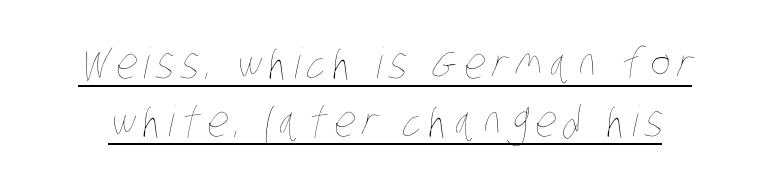
No extra ink here — the face is not bold. Proportional: the letters do not fall into vertical columns. The lettering is marked with a stroke running underneath it. If you measured baseline to baseline, you'd find a middling distance.
